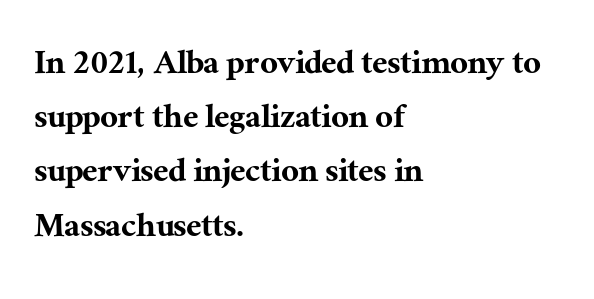
The image shows 39 px serif type, upright; set left-aligned, normal line spacing (1.39x), normal letter spacing, not underlined; medium stroke contrast and a medium x-height.
